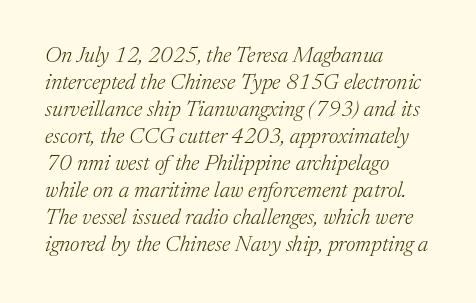
The image shows 22 px text type, italic (leaning right); set left-aligned, line spacing 1.23x, normal letter spacing, not underlined.
